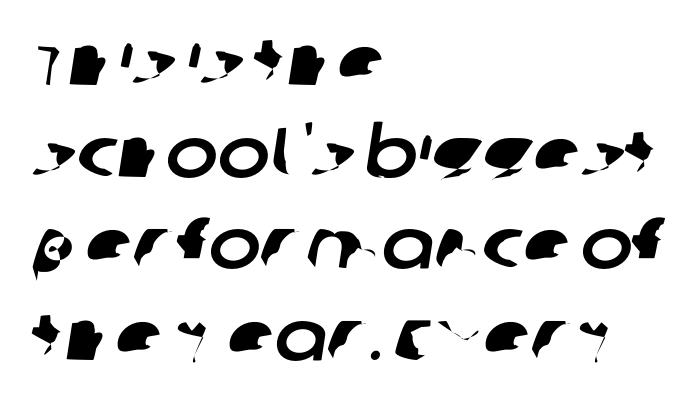
{"serif": "no", "width": "normal", "stroke_contrast": "low", "x_height": "large", "monospaced": "no", "underline": "no", "align": "left", "line_spacing": "normal", "line_spacing_ratio": 1.31, "letter_spacing": "normal", "letter_spacing_em": 0.0, "glyph_px": 70}
